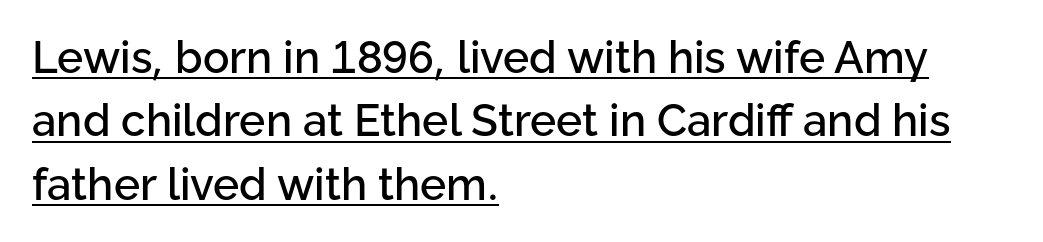
Q: Is the text italic (slanted)? A: No, it is upright.
Q: Is the typeface a serif or a sans-serif typeface? A: Sans-serif.
Q: Is the text underlined? A: Yes.
Q: How is the paragraph aligned? A: Left-aligned.
Q: Is the spacing between letters normal or unusually wide? A: Normal.
Q: Is the spacing between lines tight, normal or loose? A: Normal.
Q: Width (condensed, normal, or wide)? A: Normal.
Q: Stroke contrast? A: Low.
Q: x-height? A: Medium.
Q: Monospaced? A: No.
